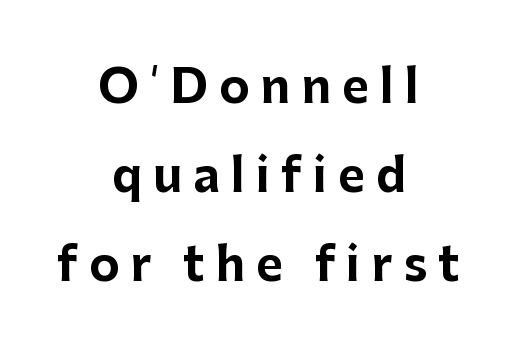
Q: Is the text bold? A: Yes.
Q: Is the text italic (slanted)? A: No, it is upright.
Q: Is the typeface a serif or a sans-serif typeface? A: Sans-serif.
Q: Is the text underlined? A: No.
Q: How is the paragraph aligned? A: Centered.
Q: Is the spacing between letters normal or unusually wide? A: Unusually wide.
Q: Is the spacing between lines tight, normal or loose? A: Loose.
Q: Width (condensed, normal, or wide)? A: Normal.
Q: Stroke contrast? A: Low.
Q: x-height? A: Medium.
Q: Monospaced? A: No.
